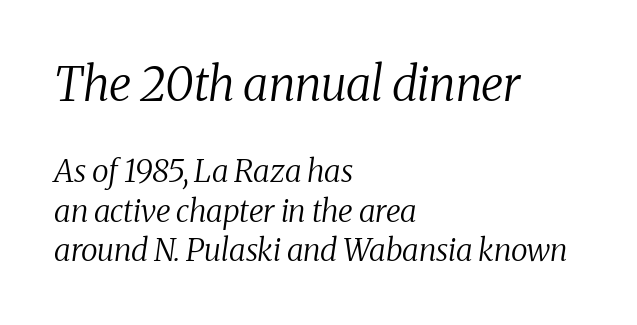
Does the bottom block carry the larger type? No, the top block does. A clean baseline with only descenders dipping below it. The rendering uses a moderate line-height, typical for paragraphs. Every row of glyphs begins at an identical x-position on the left. The lettering tilts uniformly, giving the passage an italic look.
